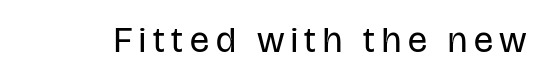
Q: Is the text bold? A: No.
Q: Is the text italic (slanted)? A: No, it is upright.
Q: Is the typeface a serif or a sans-serif typeface? A: Sans-serif.
Q: Is the text underlined? A: No.
Q: Width (condensed, normal, or wide)? A: Condensed.
Q: Stroke contrast? A: Low.
Q: x-height? A: Large.
Q: Monospaced? A: No.
